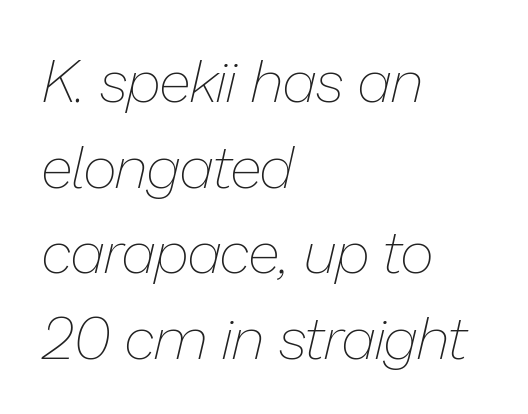
Whoever set this chose a conventional vertical rhythm. A bare baseline throughout the passage. Emphasis-style slanted type is in use. Standard letterfit; no display-style spreading of the glyphs.
